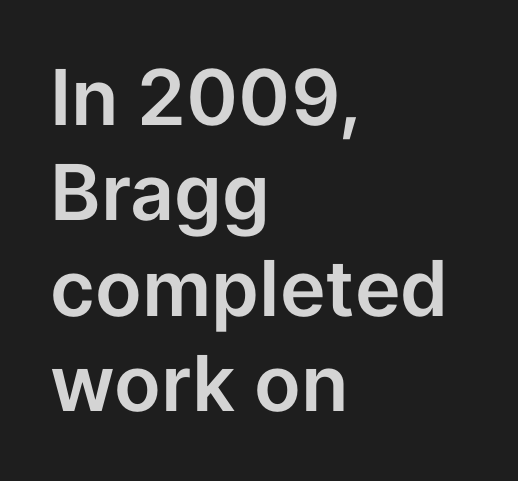
{"serif": "no", "italic": "no", "width": "normal", "stroke_contrast": "low", "x_height": "medium", "monospaced": "no", "underline": "no", "align": "left", "line_spacing_ratio": 1.24, "letter_spacing": "normal", "letter_spacing_em": 0.0, "glyph_px": 77}
